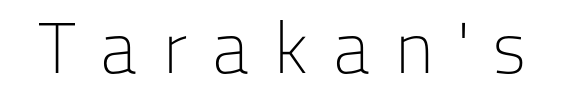
{"serif": "no", "italic": "no", "bold": "no", "weight": "light", "width": "normal", "stroke_contrast": "low", "x_height": "medium", "monospaced": "no", "underline": "no", "letter_spacing": "wide", "letter_spacing_em": 0.34, "glyph_px": 72}
